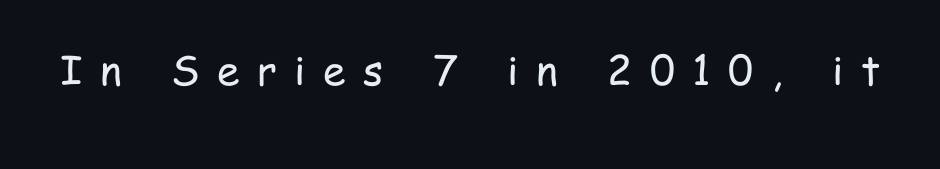
The rendering uses natural spacing where letterforms have individual widths. Tracking value appears strongly positive — letters spread wide. A sans-serif font was chosen for this passage. If you drew a line through each stem, it would be perfectly vertical. Descender tails drop into unmarked territory. The letters look calm and open, with moderate or lighter stems.
